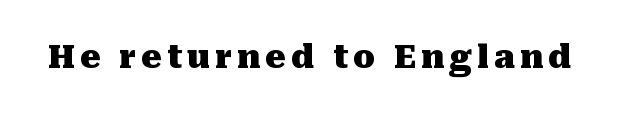
{"serif": "yes", "italic": "no", "bold": "yes", "weight": "heavy", "width": "normal", "stroke_contrast": "medium", "x_height": "medium", "monospaced": "no", "underline": "no", "glyph_px": 32}
